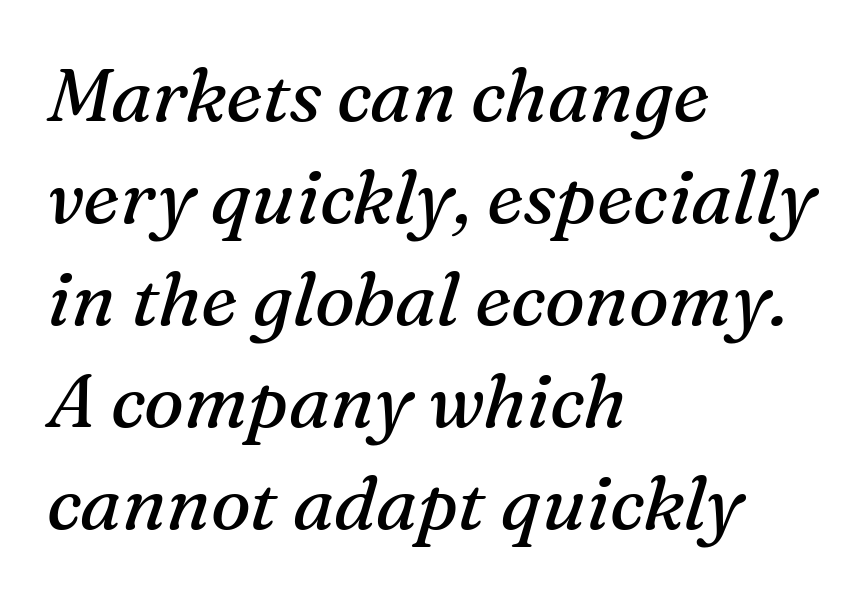
The image shows 75 px regular-weight serif type, italic (leaning right); set left-aligned, normal line spacing (1.36x), normal letter spacing, not underlined; medium stroke contrast and a medium x-height.
